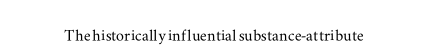
{"italic": "no", "underline": "no", "letter_spacing": "normal", "letter_spacing_em": 0.0, "glyph_px": 20}
